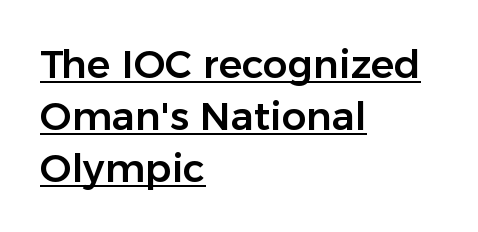
Q: Is the text italic (slanted)? A: No, it is upright.
Q: Is the typeface a serif or a sans-serif typeface? A: Sans-serif.
Q: Is the text underlined? A: Yes.
Q: How is the paragraph aligned? A: Left-aligned.
Q: Is the spacing between letters normal or unusually wide? A: Normal.
Q: Is the spacing between lines tight, normal or loose? A: Normal.
Q: Width (condensed, normal, or wide)? A: Normal.
Q: Stroke contrast? A: Low.
Q: x-height? A: Medium.
Q: Monospaced? A: No.
